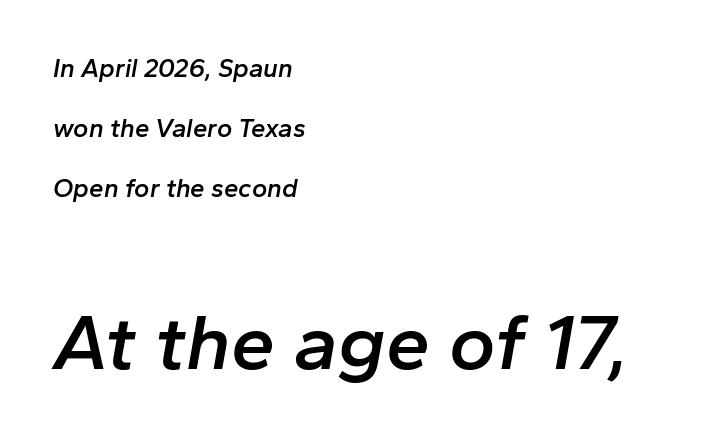
Visually, the bottom section dominates because its glyphs are scaled up. The sample has been set in demibold, a notch under bold. This sample uses plain, unmodified letter spacing. Underlining? Definitely not there. Is this a fixed-width face? No — the glyphs have proportional, varying widths. The rag falls on the right side of this text block.
